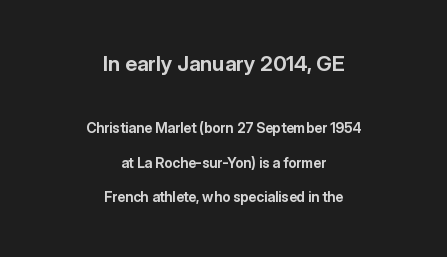
{"italic": "no", "bold": "yes", "underline": "no", "align": "center", "line_spacing": "loose", "line_spacing_ratio": 2.48, "letter_spacing": "normal", "letter_spacing_em": 0.0, "larger_block": "first", "size_ratio": 1.5, "glyph_px": 21}
